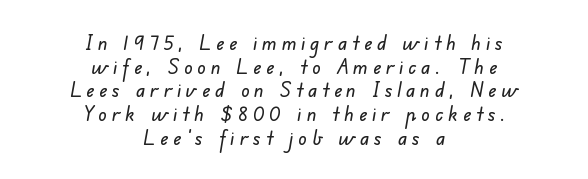
The image shows 21 px text type; set centered, tight line spacing (1.13x), unusually wide letter spacing (+0.23 em), not underlined.
